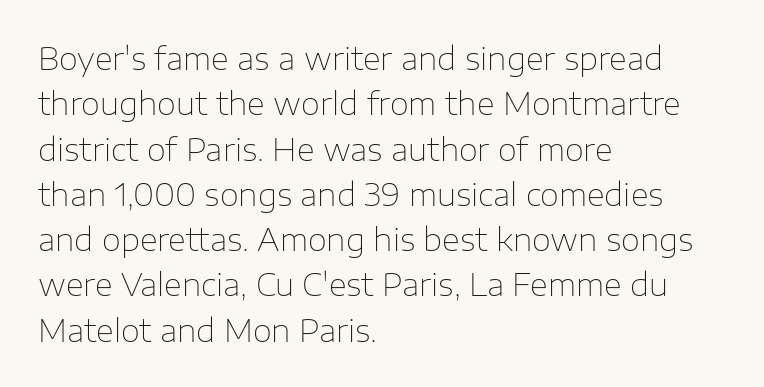
{"serif": "no", "italic": "no", "bold": "no", "weight": "thin", "width": "normal", "stroke_contrast": "low", "x_height": "medium", "monospaced": "no", "underline": "no", "align": "left", "line_spacing": "normal", "line_spacing_ratio": 1.46, "letter_spacing": "normal", "letter_spacing_em": 0.0, "glyph_px": 31}
